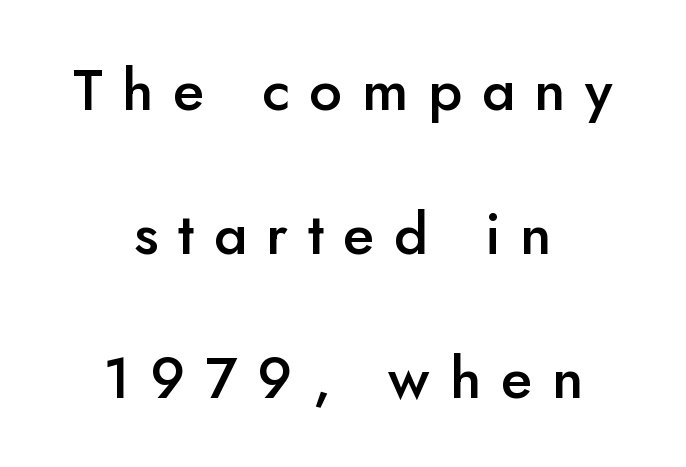
{"serif": "no", "italic": "no", "bold": "semi", "weight": "semibold", "width": "normal", "stroke_contrast": "low", "x_height": "small", "monospaced": "no", "underline": "no", "align": "center", "line_spacing": "loose", "line_spacing_ratio": 2.48, "letter_spacing": "wide", "letter_spacing_em": 0.34, "glyph_px": 58}
